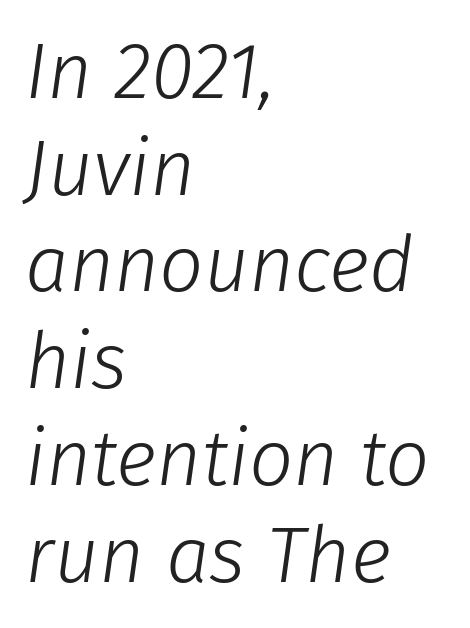
Leftover space on each line is placed entirely after the last word. This is not heavy type; no bold has been used. Quick note: underline off. Caption: standard tracking, unaltered. This sample has the flowing, uneven cadence of proportional lettering. Notice how the stems are inclined rather than vertical — that's the hallmark of italics.
